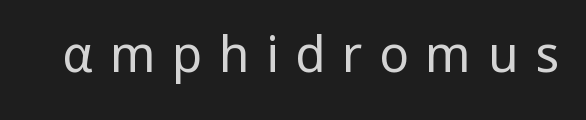
Q: Is the text bold? A: No.
Q: Is the text italic (slanted)? A: No, it is upright.
Q: Is the typeface a serif or a sans-serif typeface? A: Sans-serif.
Q: Is the text underlined? A: No.
Q: Is the spacing between letters normal or unusually wide? A: Unusually wide.
Q: Width (condensed, normal, or wide)? A: Normal.
Q: Stroke contrast? A: Low.
Q: x-height? A: Medium.
Q: Monospaced? A: No.
